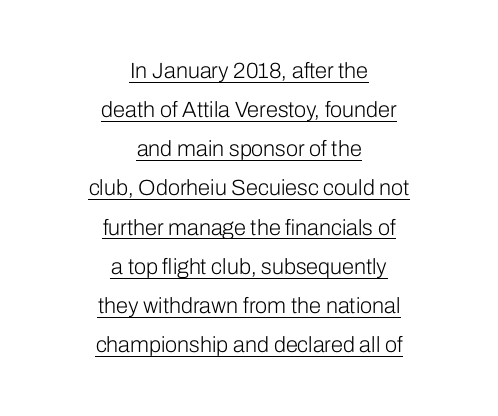
{"italic": "no", "bold": "no", "underline": "yes", "align": "center", "line_spacing_ratio": 1.78, "letter_spacing": "normal", "letter_spacing_em": 0.0, "glyph_px": 22}
